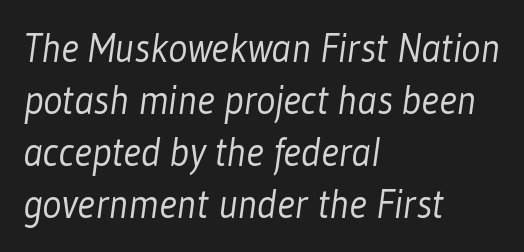
The setting favours the left margin, as ordinary paragraphs usually do. Varying glyph widths throughout — classic text-font behaviour. Compared with typical paragraphs, the rows here are spaced about the same. Does the type have serifs? No, each stem ends abruptly. Bare-footed words on every line.
